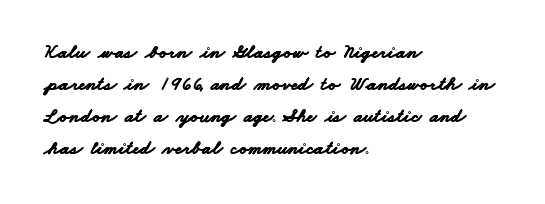
{"bold": "yes", "underline": "no", "align": "left", "line_spacing": "normal", "line_spacing_ratio": 1.6, "letter_spacing": "normal", "letter_spacing_em": 0.0, "glyph_px": 20}
